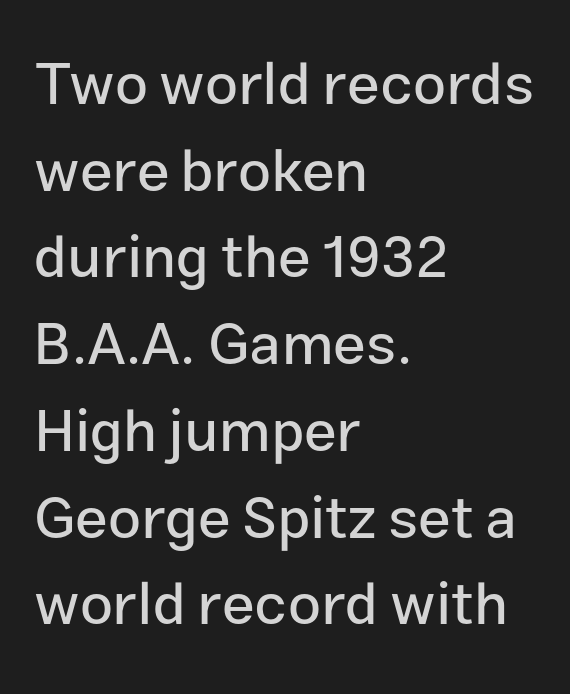
{"serif": "no", "italic": "no", "width": "normal", "stroke_contrast": "low", "x_height": "medium", "monospaced": "no", "underline": "no", "align": "left", "line_spacing": "normal", "line_spacing_ratio": 1.47, "letter_spacing": "normal", "letter_spacing_em": 0.0, "glyph_px": 59}
